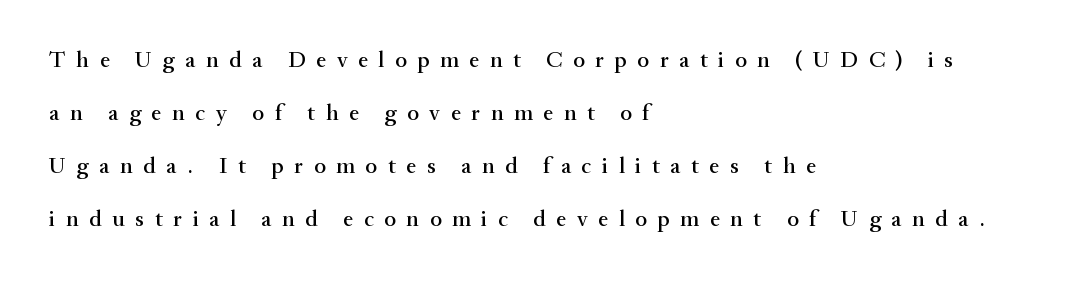
Q: Is the text italic (slanted)? A: No, it is upright.
Q: Is the text underlined? A: No.
Q: How is the paragraph aligned? A: Left-aligned.
Q: Is the spacing between letters normal or unusually wide? A: Unusually wide.
Q: Is the spacing between lines tight, normal or loose? A: Loose.
